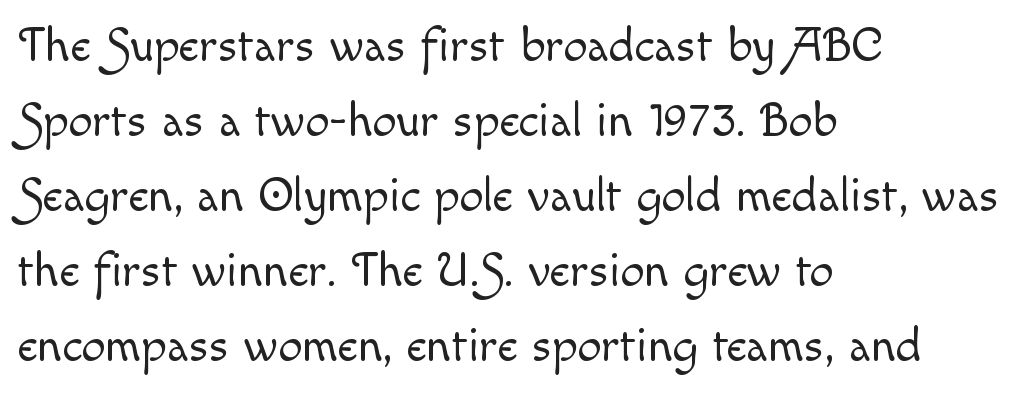
{"italic": "no", "bold": "no", "weight": "light", "width": "normal", "x_height": "small", "monospaced": "no", "underline": "no", "align": "left", "line_spacing": "normal", "line_spacing_ratio": 1.56, "letter_spacing": "normal", "letter_spacing_em": 0.0, "glyph_px": 48}
